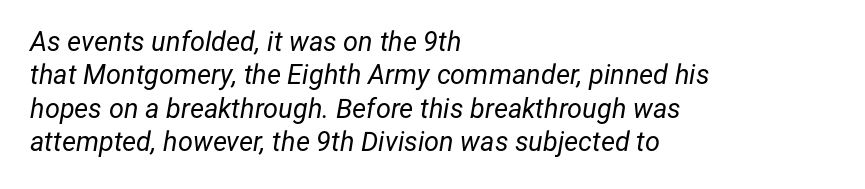
The image shows 27 px text type, italic (leaning right); set left-aligned, line spacing 1.24x, normal letter spacing, not underlined.
